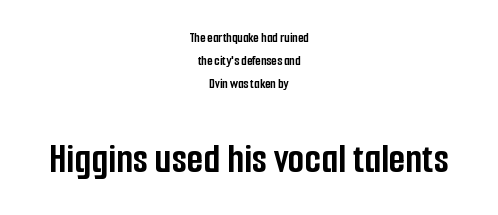
Tracking here is standard; glyphs follow each other at the usual distance. Compared with a flush-left layout, this one balances lines on the center instead. This sample uses a sans-serif face. Size hierarchy here favors the trailing block over the leading one. Compared with typical paragraphs, the rows here are spaced about the same.
